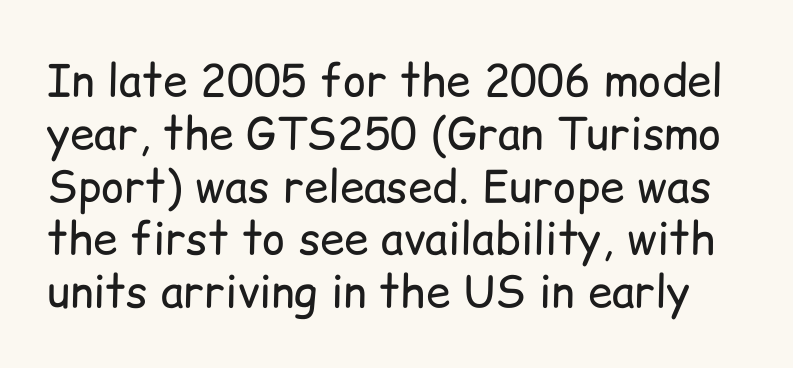
Q: Is the text bold? A: No.
Q: Is the text italic (slanted)? A: No, it is upright.
Q: Is the typeface a serif or a sans-serif typeface? A: Sans-serif.
Q: Is the text underlined? A: No.
Q: Is the spacing between letters normal or unusually wide? A: Normal.
Q: Width (condensed, normal, or wide)? A: Normal.
Q: Stroke contrast? A: Low.
Q: x-height? A: Medium.
Q: Monospaced? A: No.
